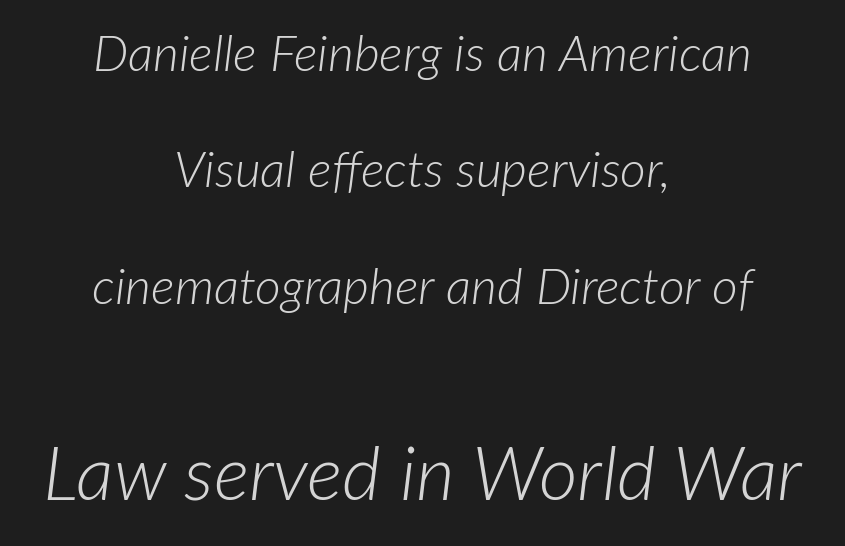
{"italic": "yes", "lean": "right", "slant_degrees": 7, "bold": "no", "weight": "light", "width": "normal", "stroke_contrast": "low", "x_height": "medium", "monospaced": "no", "underline": "no", "align": "center", "line_spacing": "loose", "line_spacing_ratio": 2.33, "letter_spacing": "normal", "letter_spacing_em": 0.0, "larger_block": "second", "size_ratio": 1.5, "glyph_px": 75}
